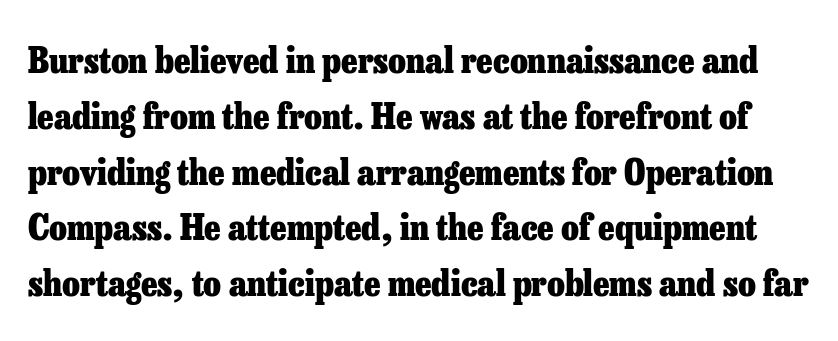
Q: Is the text bold? A: Yes.
Q: Is the text italic (slanted)? A: No, it is upright.
Q: Is the typeface a serif or a sans-serif typeface? A: Serif.
Q: Is the text underlined? A: No.
Q: Is the spacing between letters normal or unusually wide? A: Normal.
Q: Is the spacing between lines tight, normal or loose? A: Normal.
Q: Width (condensed, normal, or wide)? A: Normal.
Q: Stroke contrast? A: Low.
Q: x-height? A: Medium.
Q: Monospaced? A: No.
